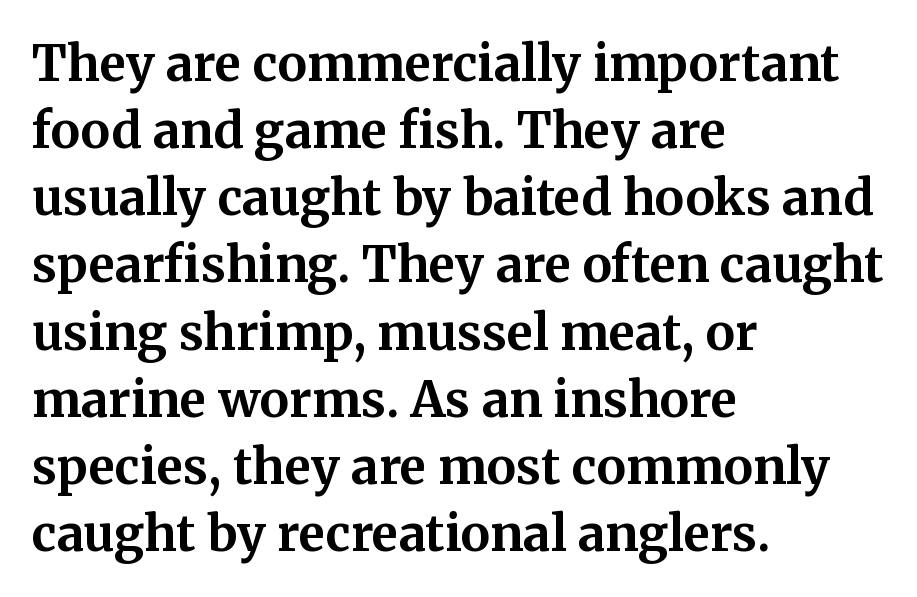
Here the glyphs are tracked normally, forming tight word shapes. Observe the serifs anchoring each vertical stroke in this sample. The lettering stays uniformly vertical, giving the passage a roman look. How heavy is the stroke? Heavy — this is a bold. Each new line begins a customary step beneath the previous one.
